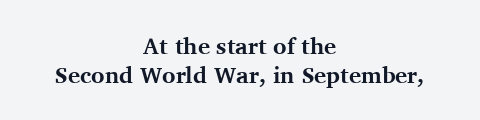
Tracking value appears to be zero — textbook default spacing. Horizontal bands of white between lines are of average thickness. If you drew a line through each stem, it would be perfectly vertical. One-word summary of the alignment: center. Plenty of ink on the page — the face is bold. Glance below the letters and you will spot only blank space.
